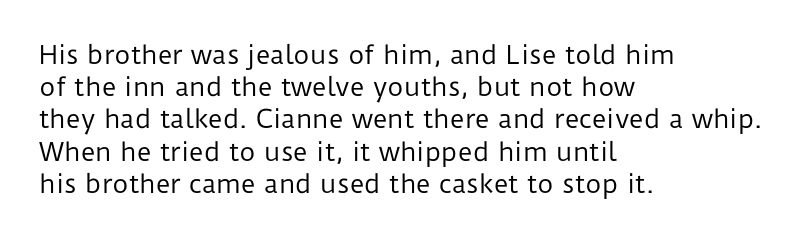
The image shows 25 px text type, upright; set left-aligned, normal line spacing (1.29x), normal letter spacing, not underlined.
